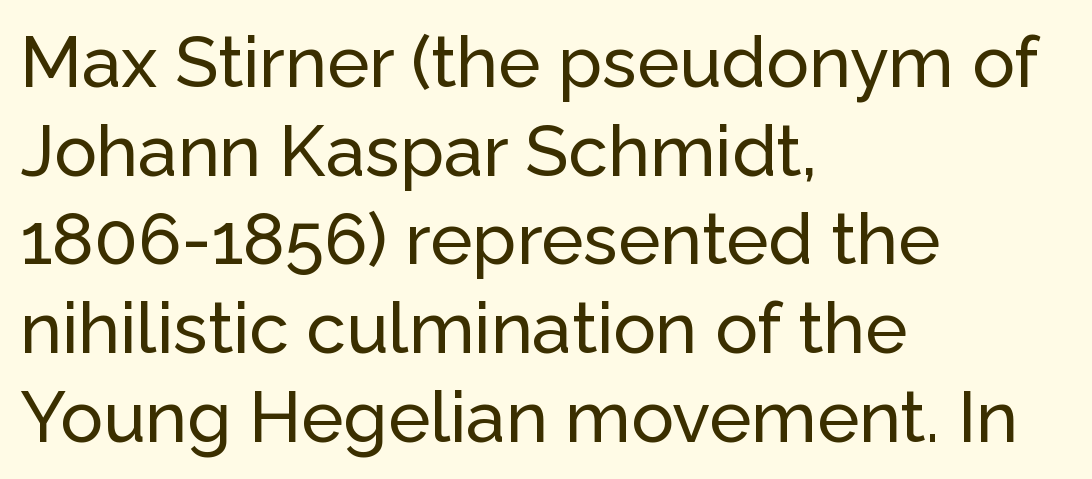
{"serif": "no", "italic": "no", "width": "normal", "stroke_contrast": "low", "x_height": "medium", "monospaced": "no", "underline": "no", "align": "left", "line_spacing": "normal", "line_spacing_ratio": 1.25, "letter_spacing": "normal", "letter_spacing_em": 0.0, "glyph_px": 71}
